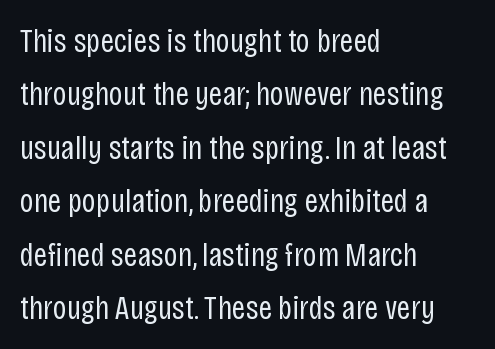
{"serif": "no", "italic": "no", "bold": "no", "weight": "regular", "width": "condensed", "stroke_contrast": "low", "x_height": "large", "monospaced": "no", "underline": "no", "align": "left", "line_spacing": "normal", "line_spacing_ratio": 1.57, "letter_spacing": "normal", "letter_spacing_em": 0.0, "glyph_px": 34}
